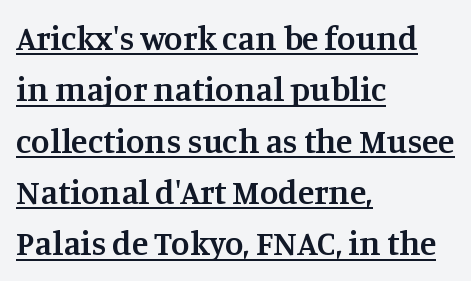
{"serif": "yes", "italic": "no", "bold": "semi", "weight": "semibold", "width": "normal", "stroke_contrast": "medium", "x_height": "large", "monospaced": "no", "underline": "yes", "align": "left", "line_spacing": "normal", "line_spacing_ratio": 1.51, "letter_spacing": "normal", "letter_spacing_em": 0.0, "glyph_px": 34}
